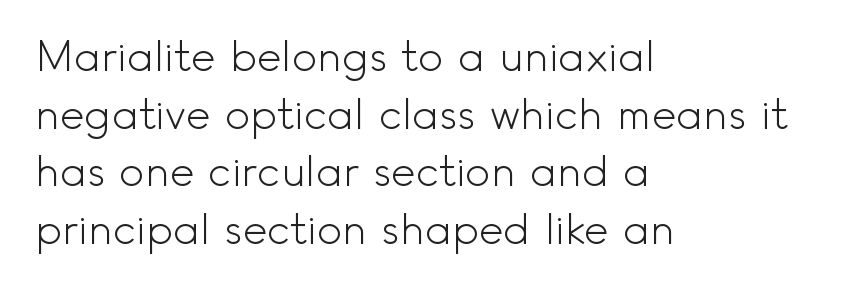
{"serif": "no", "italic": "no", "bold": "no", "weight": "light", "width": "normal", "x_height": "small", "monospaced": "no", "underline": "no", "align": "left", "line_spacing": "normal", "line_spacing_ratio": 1.37, "letter_spacing": "normal", "letter_spacing_em": 0.0, "glyph_px": 42}
